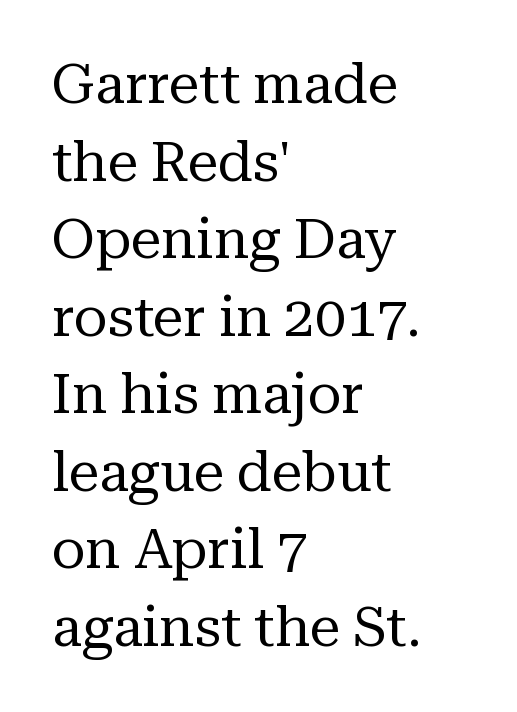
Q: Is the text bold? A: No.
Q: Is the text italic (slanted)? A: No, it is upright.
Q: Is the typeface a serif or a sans-serif typeface? A: Serif.
Q: Is the text underlined? A: No.
Q: How is the paragraph aligned? A: Left-aligned.
Q: Is the spacing between letters normal or unusually wide? A: Normal.
Q: Is the spacing between lines tight, normal or loose? A: Normal.
Q: Width (condensed, normal, or wide)? A: Normal.
Q: Stroke contrast? A: Medium.
Q: x-height? A: Medium.
Q: Monospaced? A: No.
